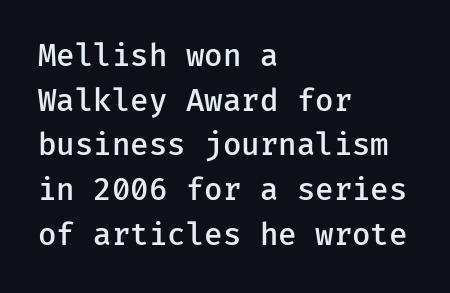
Examine the stroke ends and you'll find no serifs. A classic flush-left, rag-right setting is used for this passage. Spacing verdict: monospaced, one width for all characters. Type without underlining.
